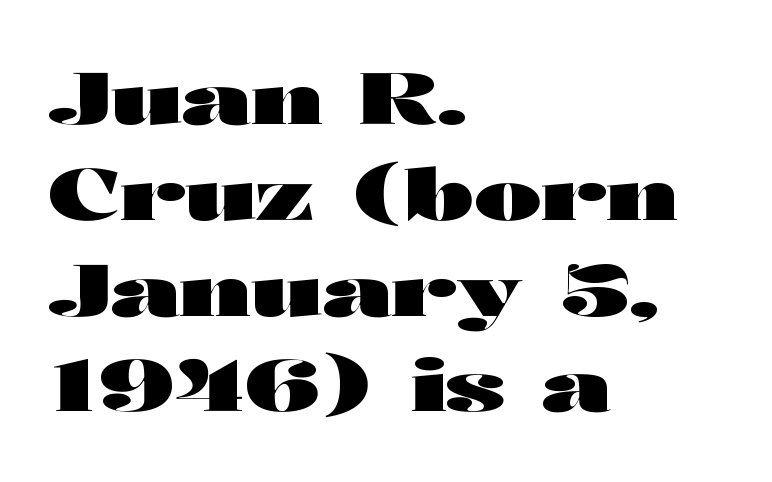
{"italic": "no", "bold": "yes", "weight": "heavy", "width": "wide", "stroke_contrast": "high", "x_height": "medium", "monospaced": "no", "underline": "no", "align": "left", "line_spacing": "normal", "line_spacing_ratio": 1.33, "letter_spacing": "normal", "letter_spacing_em": 0.0, "glyph_px": 72}
